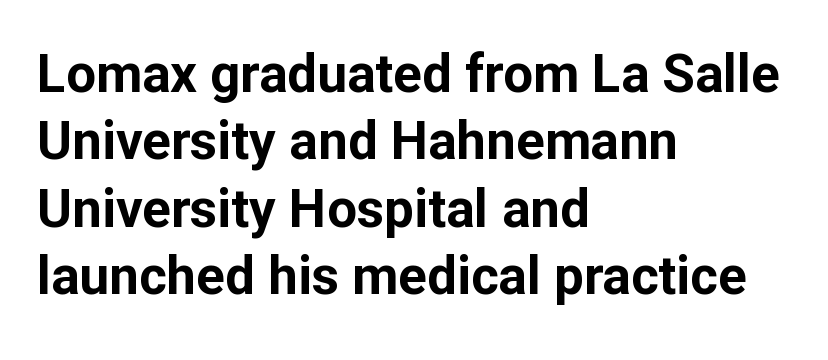
{"serif": "no", "italic": "no", "bold": "yes", "weight": "bold", "width": "normal", "stroke_contrast": "low", "x_height": "medium", "monospaced": "no", "underline": "no", "align": "left", "line_spacing": "normal", "line_spacing_ratio": 1.27, "letter_spacing": "normal", "letter_spacing_em": 0.0, "glyph_px": 53}
